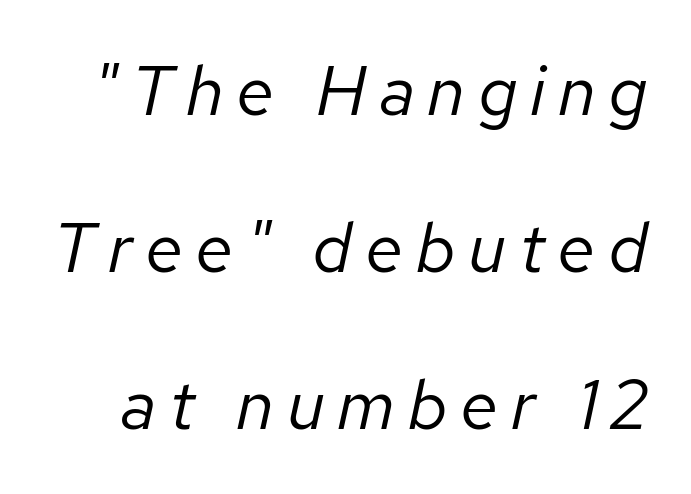
The area under the type is left untouched. A great deal of white space separates one row of letters from the next. Is this a fixed-width face? No — the glyphs have proportional, varying widths. Summary of weight: not heavy and not bold. Rendered with sloped, italic letterforms.
